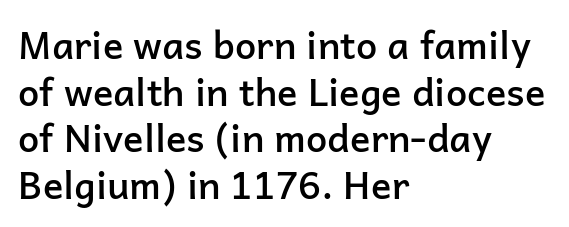
A sans-serif font was chosen for this passage. Firm but not heavy-handed strokes: this text is semibold. Anything drawn beneath the words? Only blank space. How are the letters spaced? Ordinarily, with no added tracking. Line starts are locked; line ends wander. Style check: upright.
